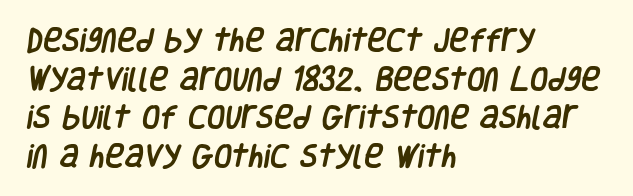
Q: Is the text underlined? A: No.
Q: How is the paragraph aligned? A: Left-aligned.
Q: Is the spacing between letters normal or unusually wide? A: Normal.
Q: Is the spacing between lines tight, normal or loose? A: Normal.
